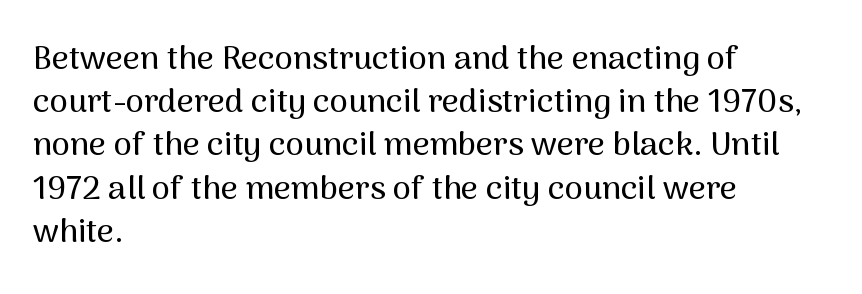
{"serif": "no", "italic": "no", "width": "normal", "stroke_contrast": "medium", "x_height": "medium", "monospaced": "no", "underline": "no", "align": "left", "line_spacing": "normal", "line_spacing_ratio": 1.31, "letter_spacing": "normal", "letter_spacing_em": 0.0, "glyph_px": 33}
